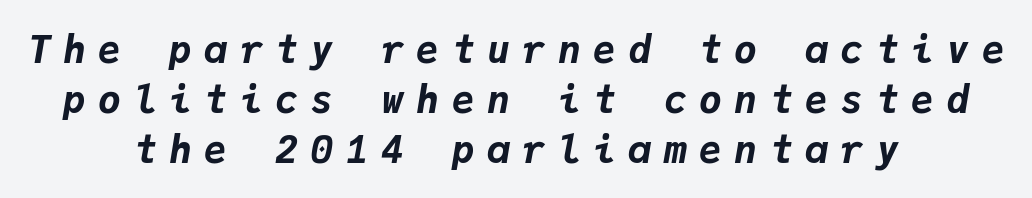
The image shows 38 px bold type, italic (leaning right), monospaced; set centered, normal line spacing (1.31x), unusually wide letter spacing (+0.33 em), not underlined; low stroke contrast and a medium x-height.
